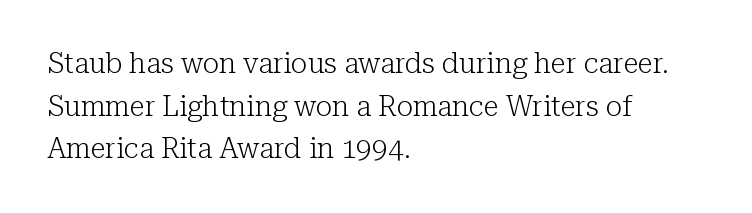
The typography opts for an upright posture over an oblique one. Caption: face not bold, strokes unweighted. Classification — serif. Nothing unusual about the tracking: characters are spaced as the font intends.
